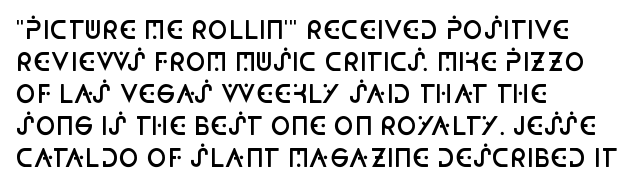
The foot of each line stays bare and open. Weight check: semibold — heavier than regular, not quite bold. Summary of vertical rhythm: regular, with standard interline spacing. Alignment: flush left.
